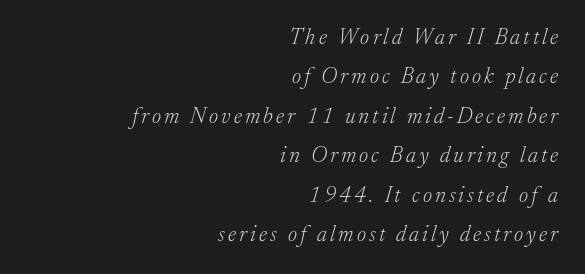
Q: Is the text bold? A: No.
Q: Is the text italic (slanted)? A: Yes, it leans right by about 17 degrees.
Q: Is the text underlined? A: No.
Q: How is the paragraph aligned? A: Right-aligned.
